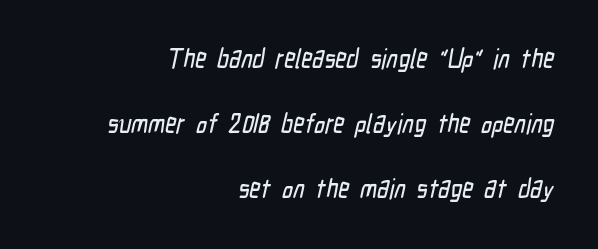
The image shows 27 px text type; set right-aligned, loose line spacing (2.41x), normal letter spacing, not underlined.
